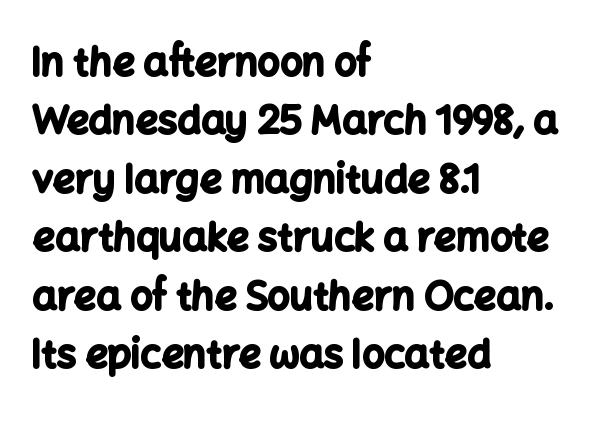
{"serif": "no", "italic": "no", "bold": "yes", "weight": "bold", "width": "normal", "stroke_contrast": "low", "x_height": "medium", "monospaced": "no", "underline": "no", "align": "left", "line_spacing": "normal", "line_spacing_ratio": 1.5, "letter_spacing": "normal", "letter_spacing_em": 0.0, "glyph_px": 39}
